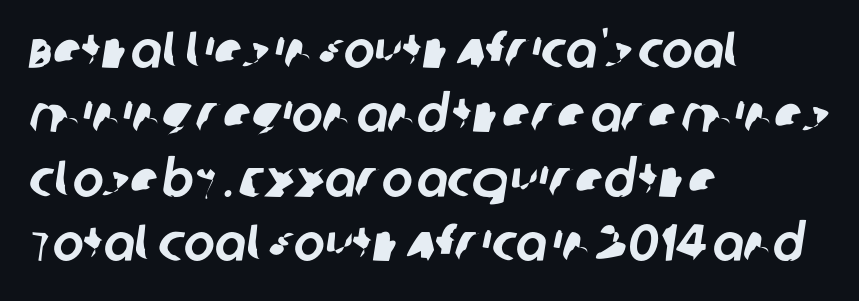
The image shows 52 px sans-serif type; set left-aligned, line spacing 1.24x, normal letter spacing, not underlined; low stroke contrast and a large x-height.
